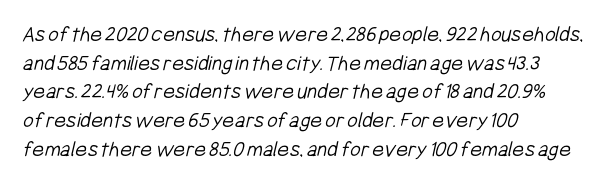
Is the stroke heavy? The answer is a plain regular-or-lighter. The lines in this sample share a left origin and differ only in where they stop. Is there much room between lines? A standard amount, neither cramped nor airy. Compared with typical body copy, the letter spacing here is the same.
